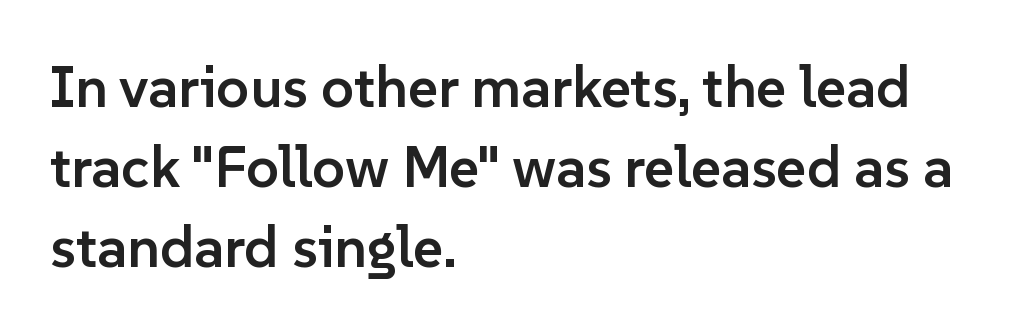
Q: Is the text bold? A: Semi-bold.
Q: Is the text italic (slanted)? A: No, it is upright.
Q: Is the typeface a serif or a sans-serif typeface? A: Sans-serif.
Q: Is the text underlined? A: No.
Q: How is the paragraph aligned? A: Left-aligned.
Q: Is the spacing between letters normal or unusually wide? A: Normal.
Q: Is the spacing between lines tight, normal or loose? A: Normal.
Q: Width (condensed, normal, or wide)? A: Normal.
Q: Stroke contrast? A: Low.
Q: x-height? A: Medium.
Q: Monospaced? A: No.
